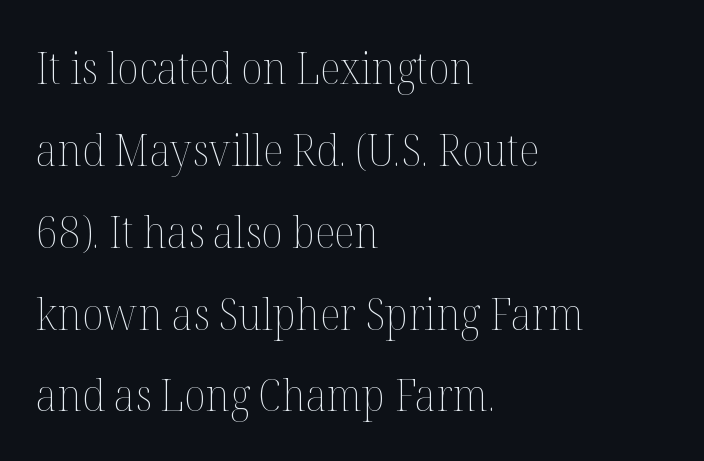
Q: Is the text bold? A: No.
Q: Is the text italic (slanted)? A: No, it is upright.
Q: Is the text underlined? A: No.
Q: How is the paragraph aligned? A: Left-aligned.
Q: Is the spacing between letters normal or unusually wide? A: Normal.
Q: Width (condensed, normal, or wide)? A: Normal.
Q: Stroke contrast? A: Medium.
Q: x-height? A: Medium.
Q: Monospaced? A: No.
